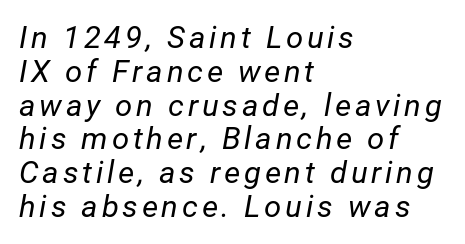
The baseline area is clear. Each new line begins almost immediately beneath the previous one. The text block is weighted toward the left margin, trailing off unevenly rightward. The letters are slanted; this is an italic face. The passage shown is not bold in any degree. Varying glyph widths throughout — classic text-font behaviour.
